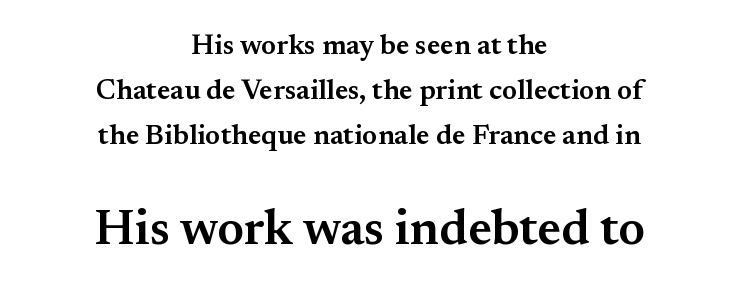
Q: Is the text bold? A: Semi-bold.
Q: Is the text italic (slanted)? A: No, it is upright.
Q: Is the typeface a serif or a sans-serif typeface? A: Serif.
Q: Is the text underlined? A: No.
Q: How is the paragraph aligned? A: Centered.
Q: Is the spacing between letters normal or unusually wide? A: Normal.
Q: Is the spacing between lines tight, normal or loose? A: Normal.
Q: Which block of text is set in a larger size, the first (top) or the second (bottom)? A: The second (bottom) one.
Q: Width (condensed, normal, or wide)? A: Normal.
Q: Stroke contrast? A: Medium.
Q: x-height? A: Small.
Q: Monospaced? A: No.
